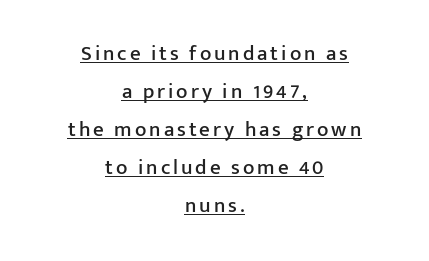
{"italic": "no", "underline": "yes", "align": "center", "line_spacing_ratio": 1.81, "glyph_px": 21}
